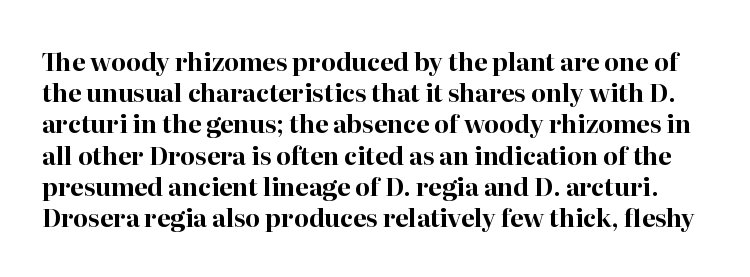
Q: Is the text bold? A: Yes.
Q: Is the text italic (slanted)? A: No, it is upright.
Q: Is the text underlined? A: No.
Q: Is the spacing between letters normal or unusually wide? A: Normal.
Q: Is the spacing between lines tight, normal or loose? A: Normal.
